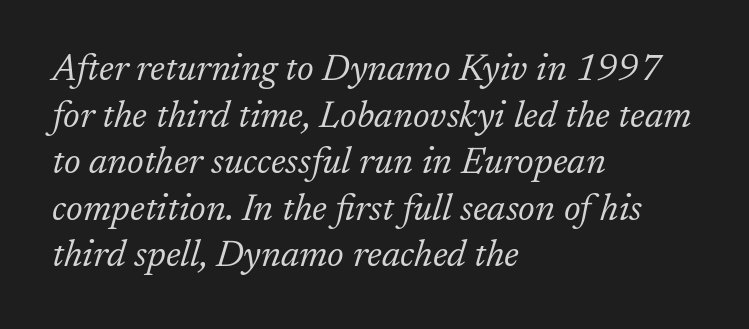
Q: Is the text bold? A: No.
Q: Is the text italic (slanted)? A: Yes, it leans right by about 17 degrees.
Q: Is the typeface a serif or a sans-serif typeface? A: Serif.
Q: Is the text underlined? A: No.
Q: How is the paragraph aligned? A: Left-aligned.
Q: Is the spacing between letters normal or unusually wide? A: Normal.
Q: Is the spacing between lines tight, normal or loose? A: Normal.
Q: Width (condensed, normal, or wide)? A: Normal.
Q: Stroke contrast? A: Low.
Q: x-height? A: Medium.
Q: Monospaced? A: No.
